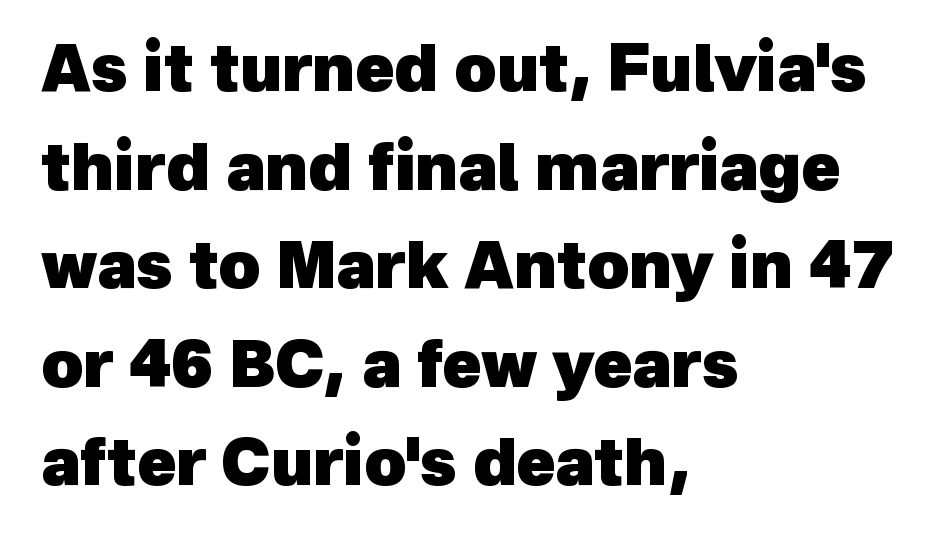
The image shows 64 px heavy sans-serif type; set left-aligned, normal line spacing (1.54x), normal letter spacing, not underlined; a medium x-height.
